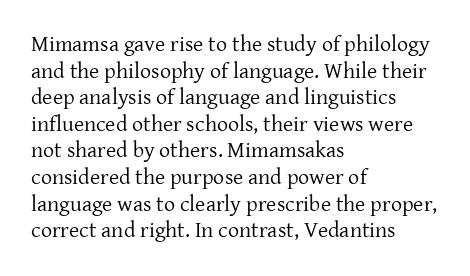
{"italic": "no", "bold": "no", "underline": "no", "align": "left", "line_spacing_ratio": 1.21, "letter_spacing": "normal", "letter_spacing_em": 0.0, "glyph_px": 22}
